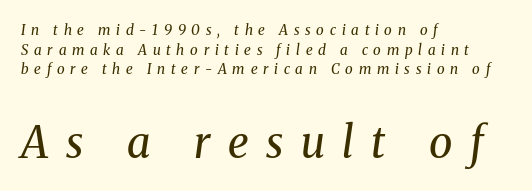
Q: Is the text bold? A: No.
Q: Is the text italic (slanted)? A: Yes, it leans right by about 8 degrees.
Q: Is the typeface a serif or a sans-serif typeface? A: Serif.
Q: Is the text underlined? A: No.
Q: How is the paragraph aligned? A: Left-aligned.
Q: Is the spacing between letters normal or unusually wide? A: Unusually wide.
Q: Is the spacing between lines tight, normal or loose? A: Normal.
Q: Which block of text is set in a larger size, the first (top) or the second (bottom)? A: The second (bottom) one.
Q: Width (condensed, normal, or wide)? A: Normal.
Q: Stroke contrast? A: Medium.
Q: x-height? A: Medium.
Q: Monospaced? A: No.
